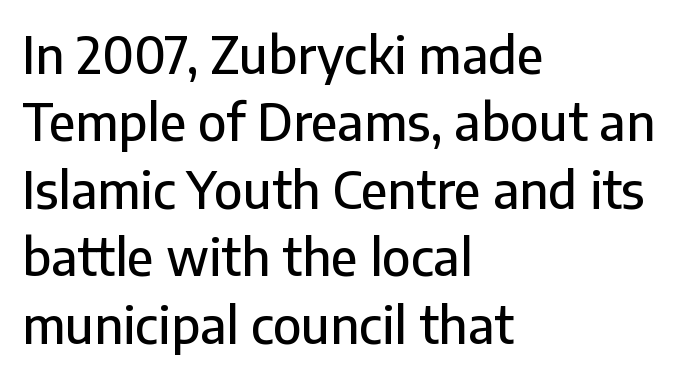
Q: Is the text italic (slanted)? A: No, it is upright.
Q: Is the typeface a serif or a sans-serif typeface? A: Sans-serif.
Q: Is the text underlined? A: No.
Q: How is the paragraph aligned? A: Left-aligned.
Q: Is the spacing between letters normal or unusually wide? A: Normal.
Q: Is the spacing between lines tight, normal or loose? A: Normal.
Q: Width (condensed, normal, or wide)? A: Normal.
Q: Stroke contrast? A: Low.
Q: x-height? A: Medium.
Q: Monospaced? A: No.
